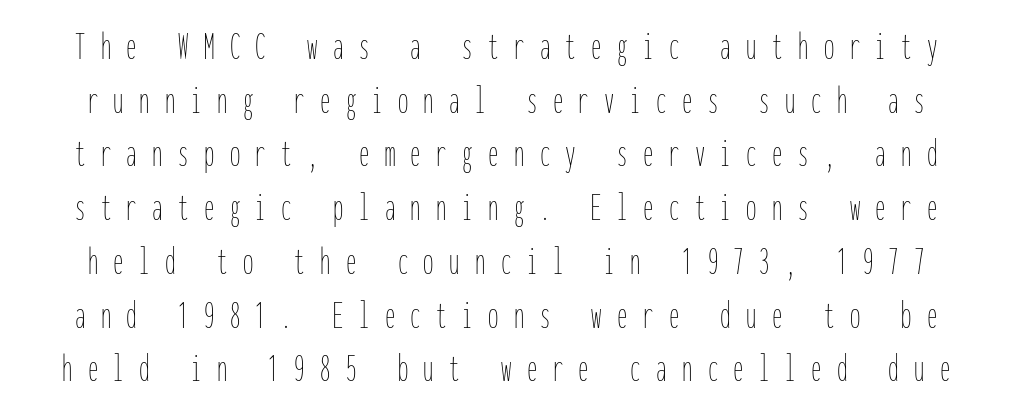
The image shows 41 px thin, condensed type, upright, monospaced; set normal line spacing (1.31x), unusually wide letter spacing (+0.38 em), not underlined; low stroke contrast and a medium x-height.
